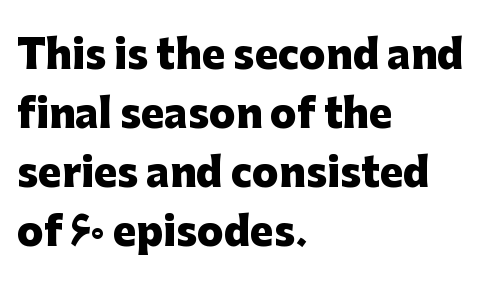
{"serif": "no", "italic": "no", "bold": "yes", "weight": "heavy", "width": "normal", "stroke_contrast": "low", "x_height": "medium", "monospaced": "no", "underline": "no", "align": "left", "line_spacing": "normal", "line_spacing_ratio": 1.51, "letter_spacing": "normal", "letter_spacing_em": 0.0, "glyph_px": 39}
